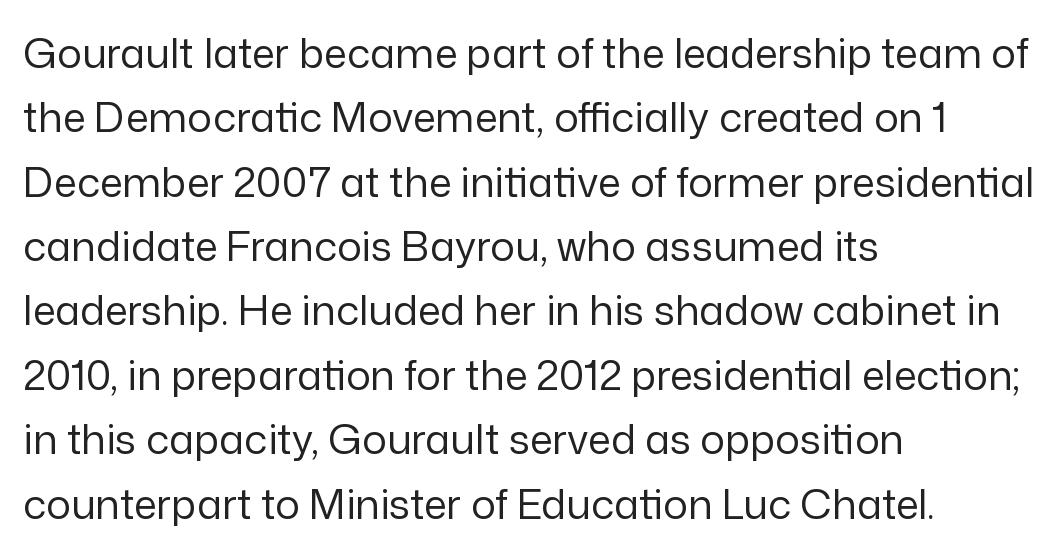
Font category for this specimen: sans-serif. The weight tops out at a normal text grade. Notice how the passage keeps a crisp vertical edge on the left only. Italic? Not at all — the glyphs are vertical. Interline gaps are of average width in this sample.
